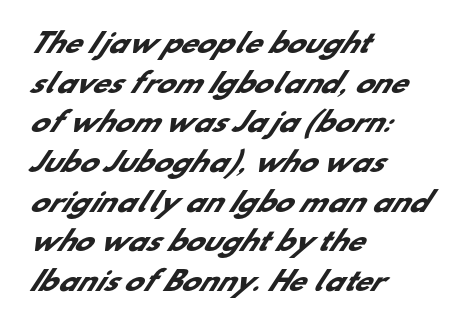
{"bold": "yes", "underline": "no", "align": "left", "line_spacing": "normal", "line_spacing_ratio": 1.47, "letter_spacing": "normal", "letter_spacing_em": 0.0, "glyph_px": 27}
